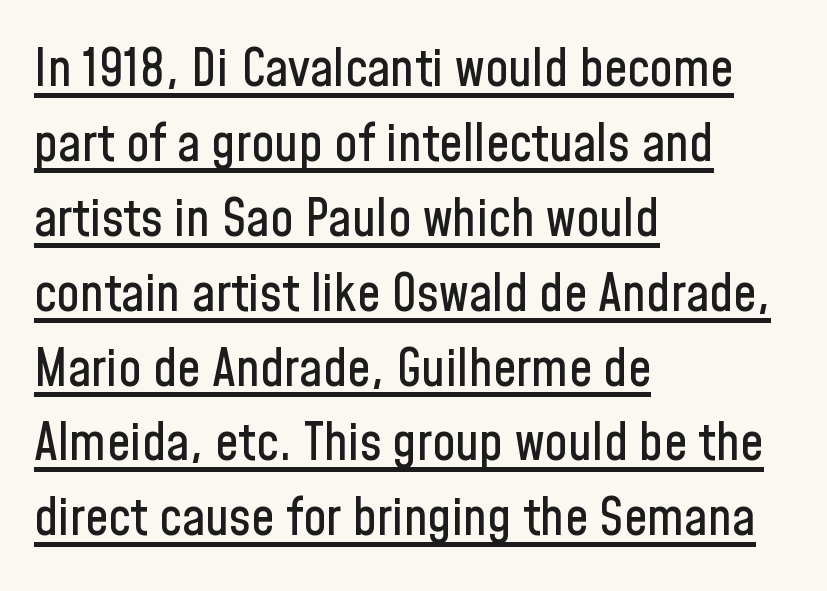
The image shows 52 px condensed sans-serif type, upright; set left-aligned, normal line spacing (1.44x), normal letter spacing, underlined; low stroke contrast and a medium x-height.
